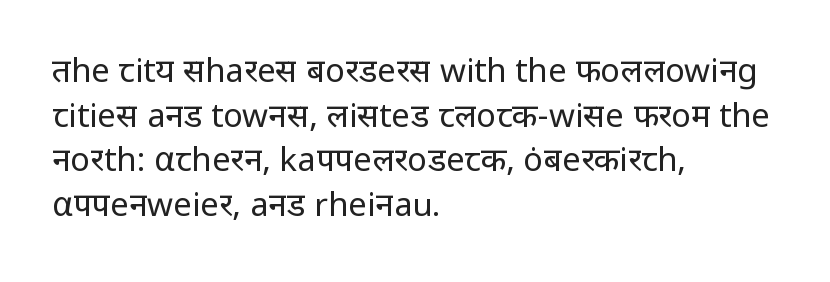
{"serif": "no", "italic": "no", "bold": "no", "weight": "regular", "width": "normal", "stroke_contrast": "low", "x_height": "medium", "monospaced": "no", "underline": "no", "align": "left", "line_spacing": "normal", "line_spacing_ratio": 1.35, "letter_spacing": "normal", "letter_spacing_em": 0.0, "glyph_px": 33}
